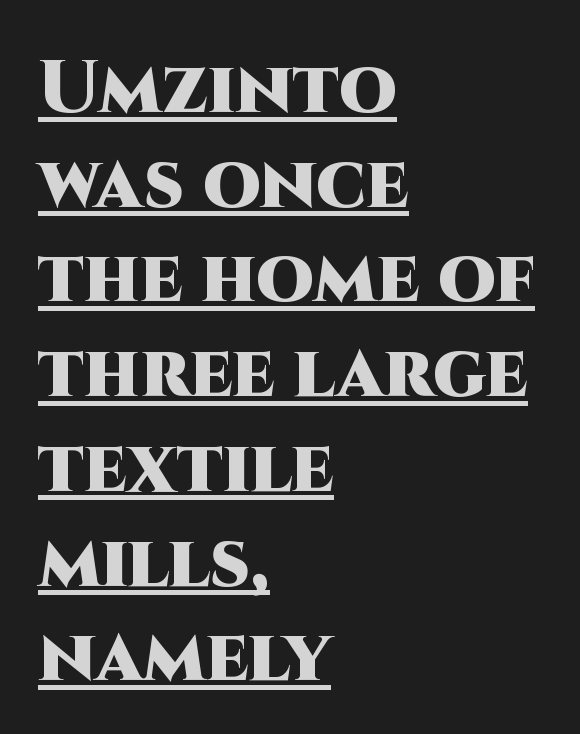
You could not count columns in this text — the font is proportionally spaced. The passage shown is underscored from start to finish. Reading down the block, your eye returns to a fixed left position each line. Stroke thickness is high; the sample reads as a true bold. Students, note that the glyphs here touch the page at normal intervals. The typography opts for an upright posture over an oblique one.
